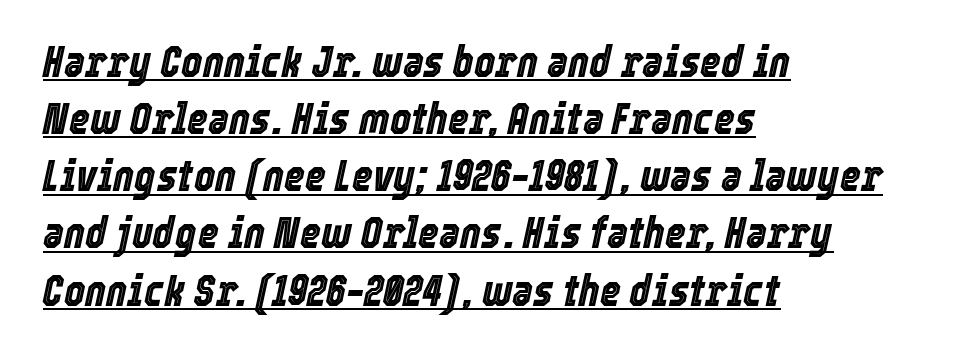
{"italic": "yes", "lean": "right", "slant_degrees": 12, "width": "condensed", "x_height": "medium", "monospaced": "no", "underline": "yes", "align": "left", "line_spacing": "normal", "line_spacing_ratio": 1.27, "letter_spacing": "normal", "letter_spacing_em": 0.0, "glyph_px": 45}
